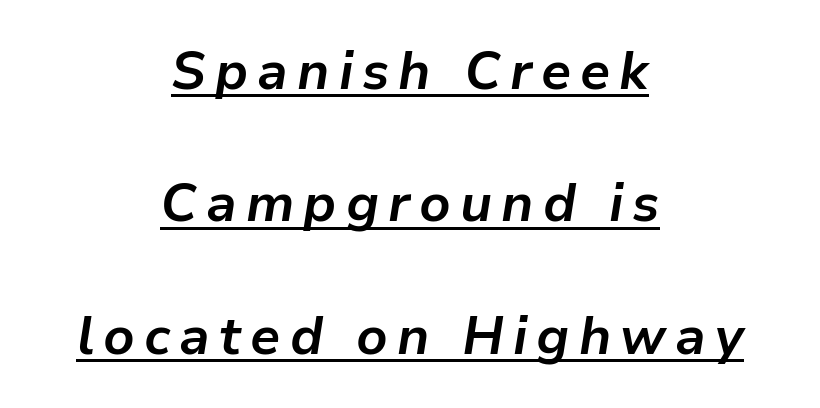
The image shows 53 px bold type, italic (leaning right); set centered, loose line spacing (2.5x), underlined; low stroke contrast and a medium x-height.
